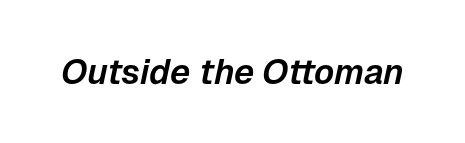
Q: Is the text italic (slanted)? A: Yes, it leans right by about 12 degrees.
Q: Is the text underlined? A: No.
Q: Is the spacing between letters normal or unusually wide? A: Normal.
Q: Width (condensed, normal, or wide)? A: Normal.
Q: Stroke contrast? A: Low.
Q: x-height? A: Medium.
Q: Monospaced? A: No.
